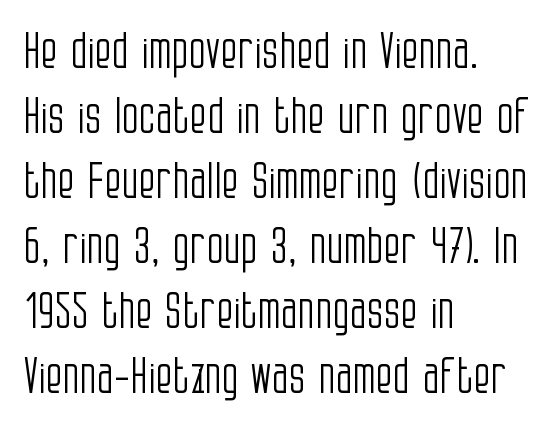
Q: Is the text bold? A: No.
Q: Is the text italic (slanted)? A: No, it is upright.
Q: Is the typeface a serif or a sans-serif typeface? A: Sans-serif.
Q: Is the text underlined? A: No.
Q: How is the paragraph aligned? A: Left-aligned.
Q: Is the spacing between letters normal or unusually wide? A: Normal.
Q: Is the spacing between lines tight, normal or loose? A: Normal.
Q: Width (condensed, normal, or wide)? A: Condensed.
Q: Stroke contrast? A: Low.
Q: x-height? A: Large.
Q: Monospaced? A: No.
